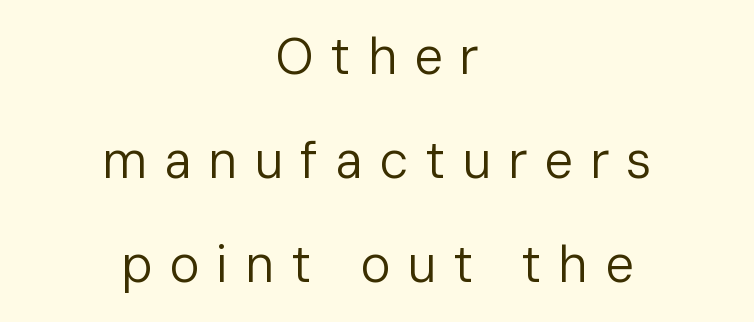
Q: Is the text bold? A: No.
Q: Is the text italic (slanted)? A: No, it is upright.
Q: Is the typeface a serif or a sans-serif typeface? A: Sans-serif.
Q: Is the text underlined? A: No.
Q: How is the paragraph aligned? A: Centered.
Q: Is the spacing between letters normal or unusually wide? A: Unusually wide.
Q: Is the spacing between lines tight, normal or loose? A: Loose.
Q: Width (condensed, normal, or wide)? A: Normal.
Q: Stroke contrast? A: Low.
Q: x-height? A: Medium.
Q: Monospaced? A: No.
